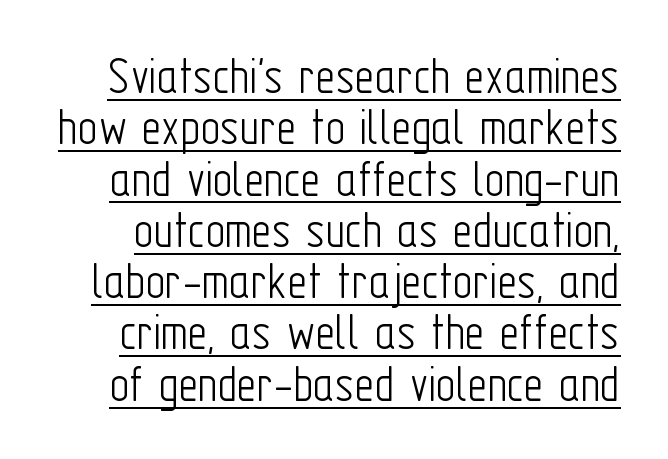
Q: Is the text bold? A: No.
Q: Is the text italic (slanted)? A: No, it is upright.
Q: Is the typeface a serif or a sans-serif typeface? A: Sans-serif.
Q: Is the text underlined? A: Yes.
Q: Is the spacing between letters normal or unusually wide? A: Normal.
Q: Is the spacing between lines tight, normal or loose? A: Tight.
Q: Width (condensed, normal, or wide)? A: Condensed.
Q: Stroke contrast? A: Low.
Q: x-height? A: Medium.
Q: Monospaced? A: No.
